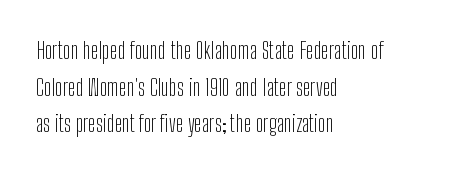
Notice how descenders clear the ascenders below comfortably — that's standard leading. Heft: none added — not bold. Posture: upright roman. The tracking reads as untouched default to a designer's eye. If you drew a ruler down the left edge, every line would touch it.
